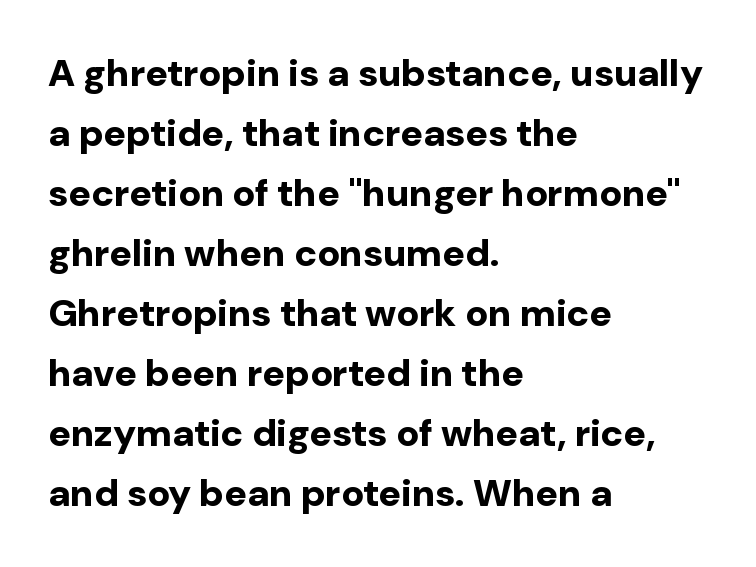
{"serif": "no", "italic": "no", "bold": "yes", "weight": "bold", "width": "normal", "stroke_contrast": "low", "x_height": "medium", "monospaced": "no", "underline": "no", "align": "left", "line_spacing": "normal", "line_spacing_ratio": 1.58, "letter_spacing": "normal", "letter_spacing_em": 0.0, "glyph_px": 38}
